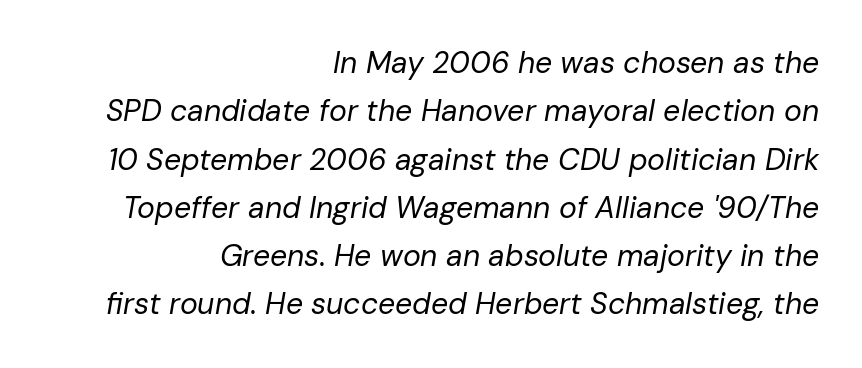
Q: Is the text bold? A: No.
Q: Is the text italic (slanted)? A: Yes, it leans right by about 10 degrees.
Q: Is the text underlined? A: No.
Q: How is the paragraph aligned? A: Right-aligned.
Q: Is the spacing between letters normal or unusually wide? A: Normal.
Q: Is the spacing between lines tight, normal or loose? A: Normal.
Q: Width (condensed, normal, or wide)? A: Normal.
Q: Stroke contrast? A: Low.
Q: x-height? A: Medium.
Q: Monospaced? A: No.
